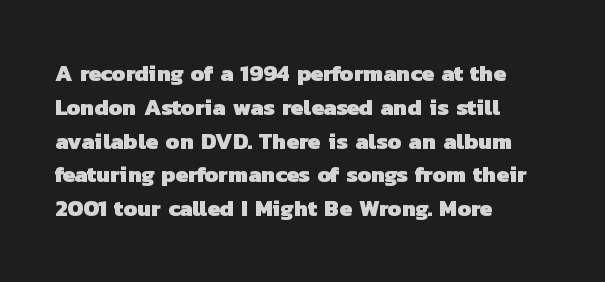
{"bold": "yes", "underline": "no", "align": "left", "line_spacing": "normal", "line_spacing_ratio": 1.47, "letter_spacing": "normal", "letter_spacing_em": 0.0, "glyph_px": 23}
